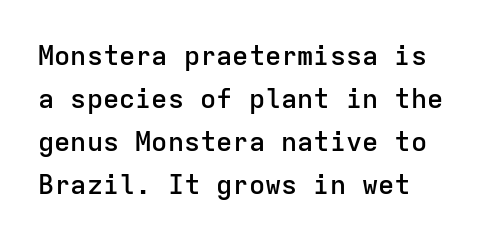
The image shows 27 px text type, upright; set left-aligned, normal line spacing (1.59x), normal letter spacing, not underlined.
